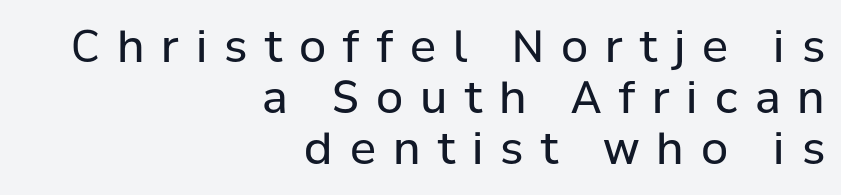
Character widths vary here, with narrow letters taking less room than wide ones. Casual observation: everything's shoved over to the right. The lettering holds an erect, upright posture throughout. Only glyphs here, with clear space below each row.
